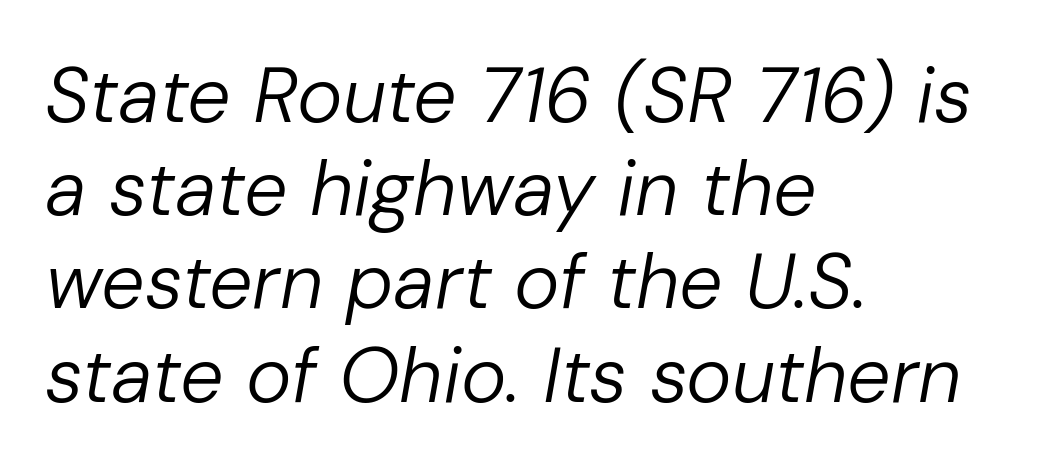
The image shows 77 px regular-weight type, italic (leaning right); set left-aligned, line spacing 1.21x, normal letter spacing, not underlined; low stroke contrast and a medium x-height.
